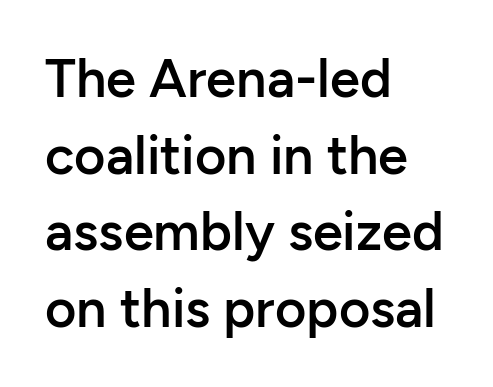
The tracking reads as untouched default to a designer's eye. The passage is arranged the way most books set body copy — flush left. Nobody drew a line under any word here. The block of text has a typical density, with ordinary space between rows. In terms of letterform style, serifs are entirely absent.
